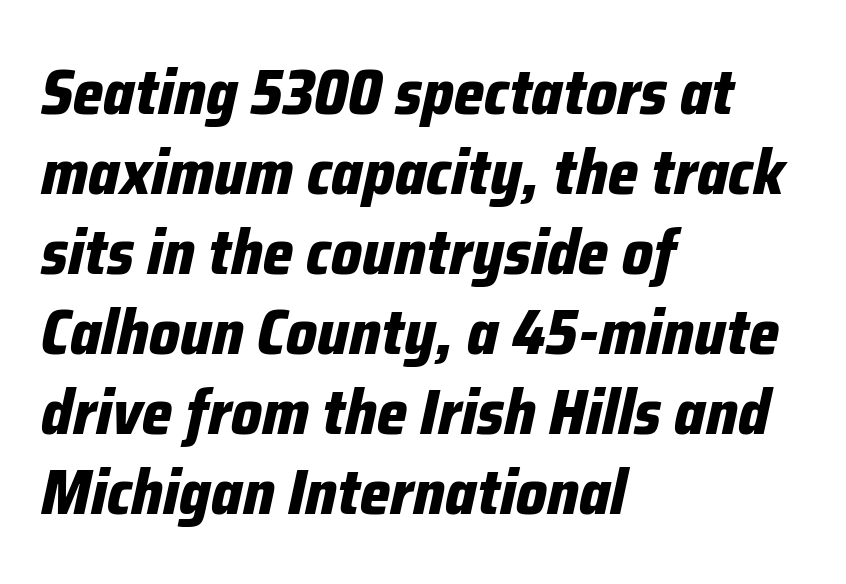
Q: Is the text bold? A: Yes.
Q: Is the text italic (slanted)? A: Yes, it leans right by about 12 degrees.
Q: Is the text underlined? A: No.
Q: How is the paragraph aligned? A: Left-aligned.
Q: Is the spacing between letters normal or unusually wide? A: Normal.
Q: Is the spacing between lines tight, normal or loose? A: Normal.
Q: Width (condensed, normal, or wide)? A: Condensed.
Q: Stroke contrast? A: Low.
Q: x-height? A: Medium.
Q: Monospaced? A: No.
